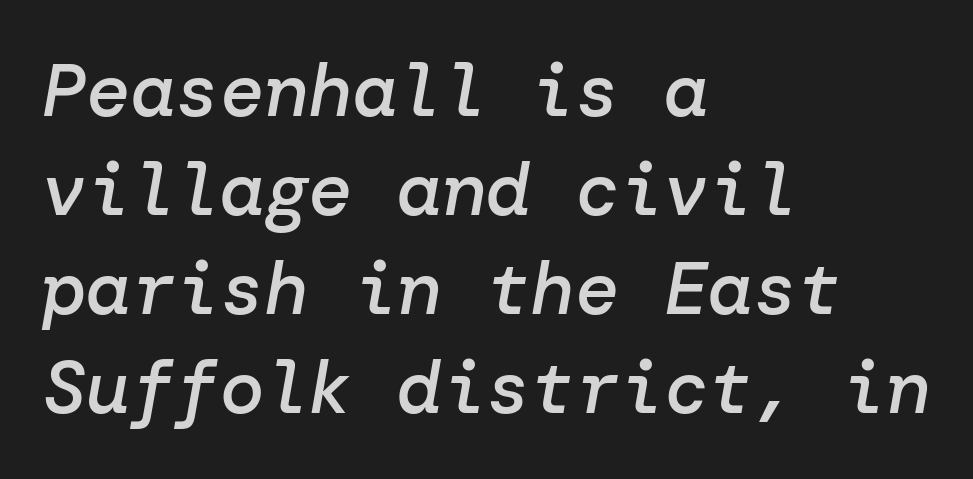
The image shows 74 px semibold type, italic (leaning right); set left-aligned, normal line spacing (1.34x), normal letter spacing, not underlined; low stroke contrast and a medium x-height.
